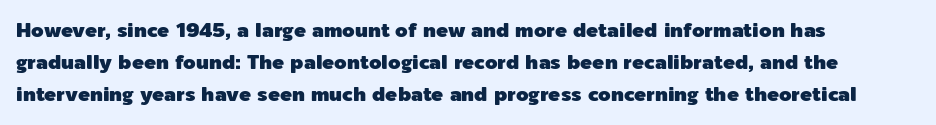
The image shows 20 px text type, upright; set left-aligned, normal line spacing (1.6x), normal letter spacing, not underlined.
